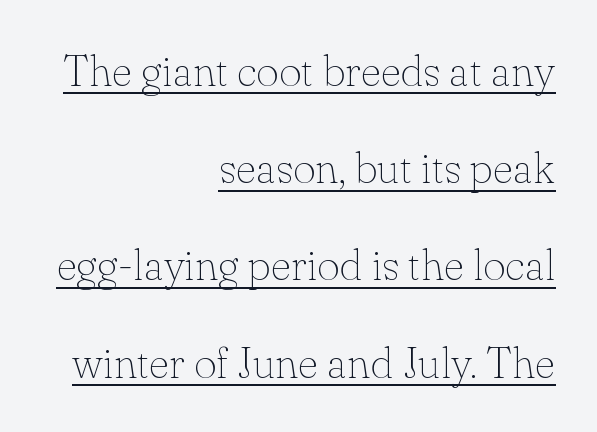
Reading down the column, the eye jumps a long way to each next line. Each stroke keeps to a modest, everyday thickness or less. Notice how a bar underscores the lettering throughout. Looks like regular typesetting: each glyph gets only the width it needs.
